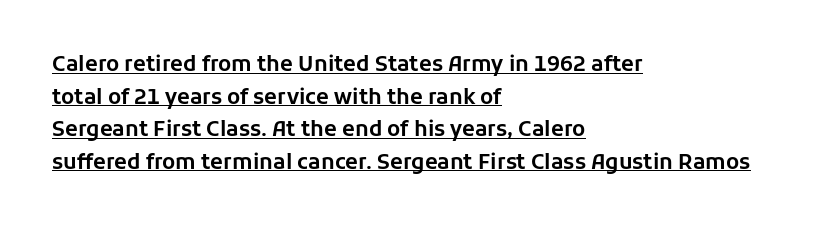
Is there much room between lines? A standard amount, neither cramped nor airy. The lines in this sample share a left origin and differ only in where they stop. The glyphs are accompanied by a horizontal stroke just below them. The rendering keeps characters at their native spacing. Nope, not italic — everything's standing straight.
